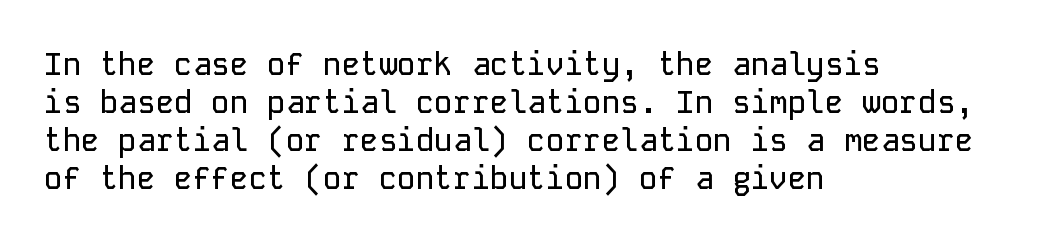
The image shows 31 px sans-serif type, upright, monospaced; set left-aligned, line spacing 1.23x, normal letter spacing, not underlined; low stroke contrast and a medium x-height.
